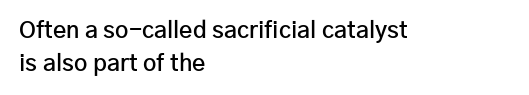
The image shows 23 px text type, upright; set left-aligned, normal line spacing (1.42x), normal letter spacing, not underlined.
